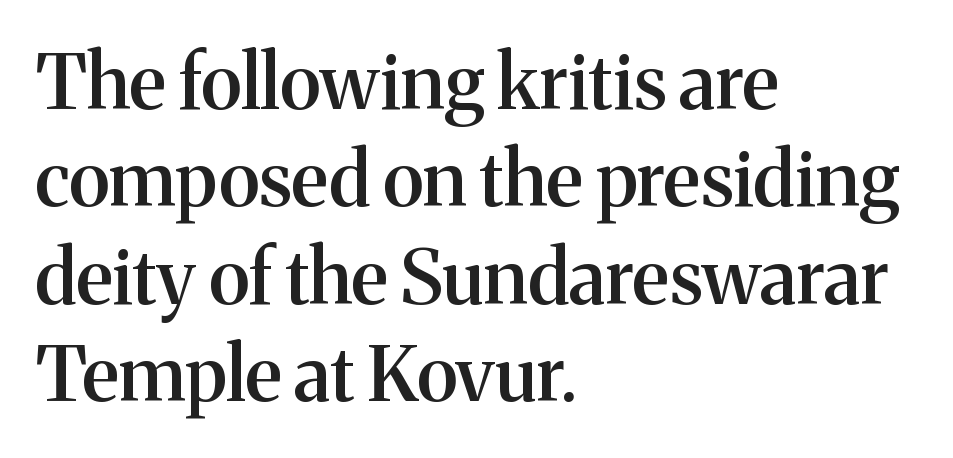
The area under the type is left untouched. A typesetter would call this leading conventional body-copy spacing. Students, note that the glyphs here touch the page at normal intervals. The rendering uses natural spacing where letterforms have individual widths.
